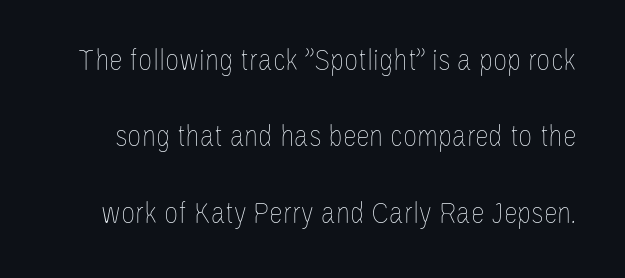
The image shows 31 px thin, condensed type, upright; set loose line spacing (2.46x), normal letter spacing, not underlined; low stroke contrast and a large x-height.
